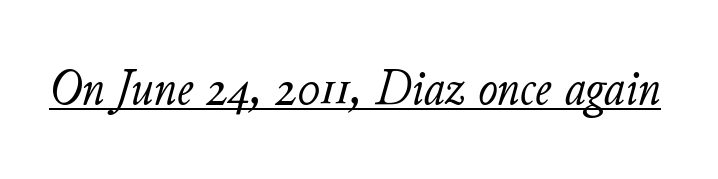
Q: Is the text bold? A: No.
Q: Is the text italic (slanted)? A: Yes, it leans right by about 11 degrees.
Q: Is the text underlined? A: Yes.
Q: Is the spacing between letters normal or unusually wide? A: Normal.
Q: Width (condensed, normal, or wide)? A: Normal.
Q: Stroke contrast? A: Low.
Q: x-height? A: Small.
Q: Monospaced? A: No.
